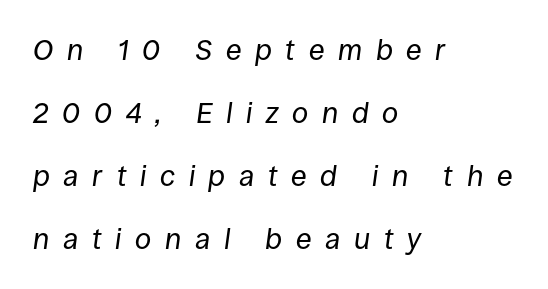
The image shows 29 px regular-weight type, italic (leaning right); set left-aligned, loose line spacing (2.17x), unusually wide letter spacing (+0.47 em), not underlined; low stroke contrast and a large x-height.
